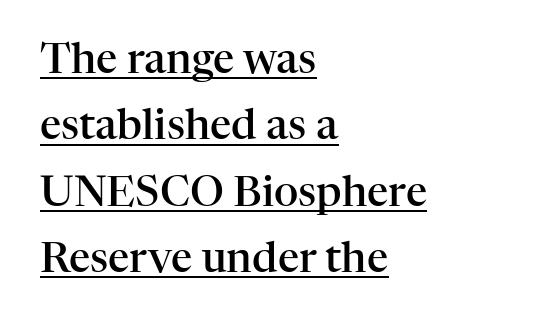
The image shows 42 px semibold serif type, upright; set left-aligned, normal line spacing (1.58x), normal letter spacing, underlined; high stroke contrast and a medium x-height.
